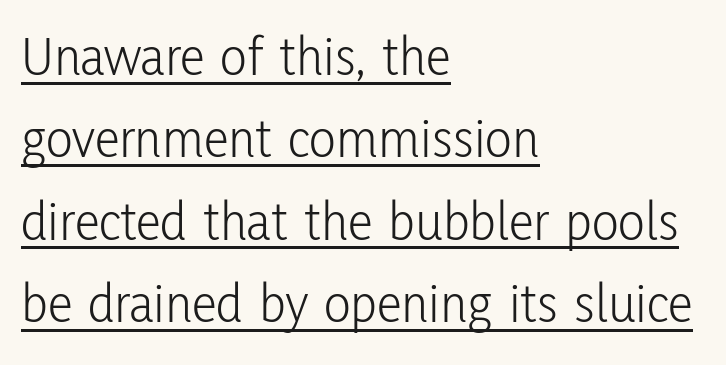
This rendering employs a face without finishing strokes, i.e., a sans-serif. Line spacing here is normal. The letters advance in unequal steps, a hallmark of proportional type. The font is comparable to plain body text, perhaps lighter.
